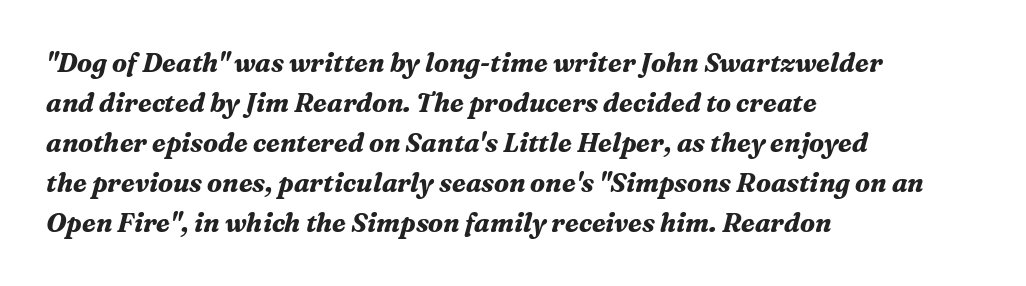
Q: Is the text bold? A: Yes.
Q: Is the text italic (slanted)? A: Yes, it leans right by about 16 degrees.
Q: Is the text underlined? A: No.
Q: How is the paragraph aligned? A: Left-aligned.
Q: Is the spacing between letters normal or unusually wide? A: Normal.
Q: Is the spacing between lines tight, normal or loose? A: Normal.
